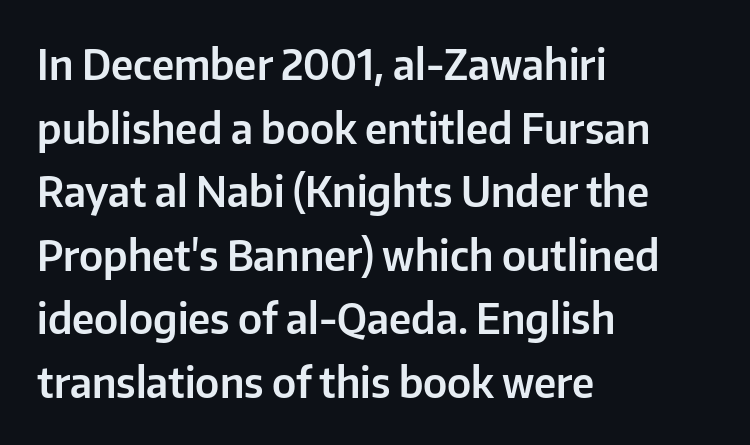
Q: Is the text italic (slanted)? A: No, it is upright.
Q: Is the typeface a serif or a sans-serif typeface? A: Sans-serif.
Q: Is the text underlined? A: No.
Q: How is the paragraph aligned? A: Left-aligned.
Q: Is the spacing between letters normal or unusually wide? A: Normal.
Q: Is the spacing between lines tight, normal or loose? A: Normal.
Q: Width (condensed, normal, or wide)? A: Normal.
Q: Stroke contrast? A: Low.
Q: x-height? A: Medium.
Q: Monospaced? A: No.
